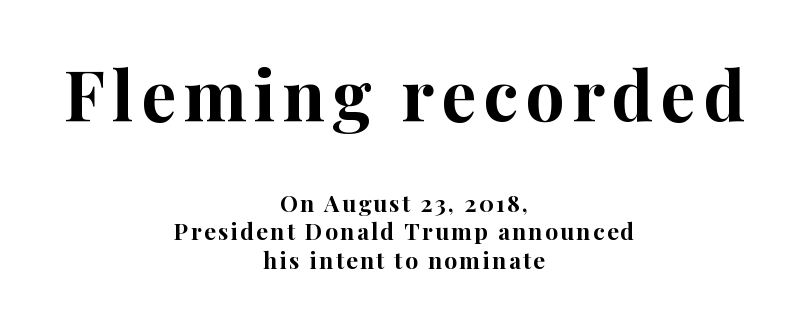
The image shows 70 px bold serif type, upright; set centered, line spacing 1.23x, not underlined; the first (top) block is 3.04x larger; high stroke contrast and a medium x-height.
